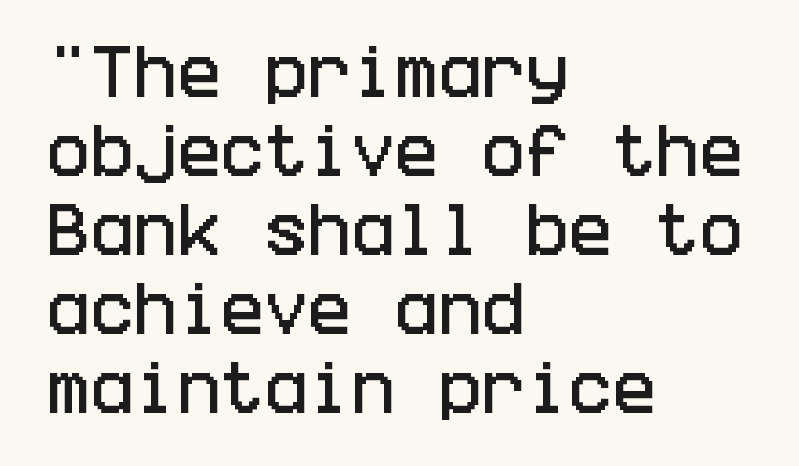
Font category for this specimen: sans-serif. Line starts are locked; line ends wander. Notice how the stems are strictly vertical — no italics here. The vertical gap from one line to the next is medium. Tracking here is standard; glyphs follow each other at the usual distance.
